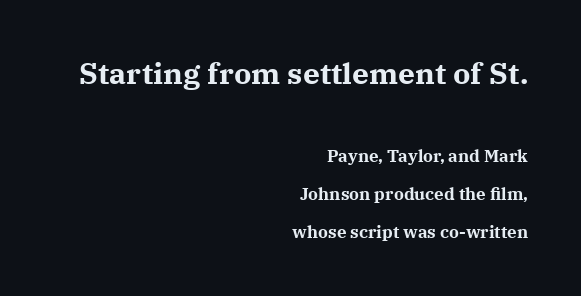
{"serif": "yes", "italic": "no", "bold": "yes", "weight": "bold", "width": "normal", "stroke_contrast": "medium", "x_height": "medium", "monospaced": "no", "underline": "no", "align": "right", "line_spacing": "loose", "line_spacing_ratio": 2.23, "letter_spacing": "normal", "letter_spacing_em": 0.0, "larger_block": "first", "size_ratio": 1.76, "glyph_px": 30}
